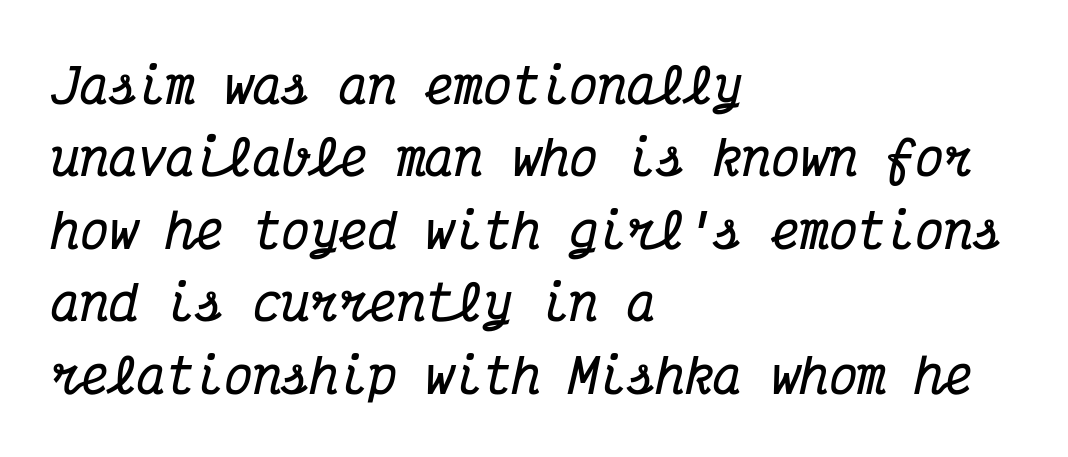
Standard letterfit; no display-style spreading of the glyphs. Underlining? Definitely not there. The leading is moderate, giving the passage an even texture. There's an unmistakable incline to the writing here.
